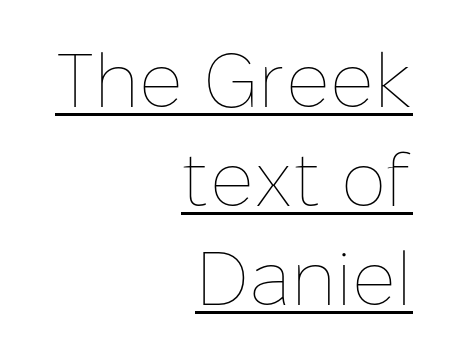
No letter is thick-stroked: the sample isn't bold. The rag falls on the left side of this text block. Looks like regular typesetting: each glyph gets only the width it needs. The type sits square on the baseline with zero lean.
